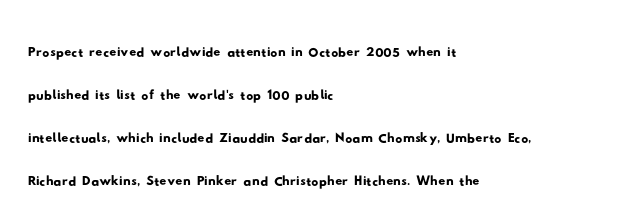
The image shows 35 px wide sans-serif type; set left-aligned, line spacing 1.23x, normal letter spacing, not underlined; low stroke contrast and a small x-height.
